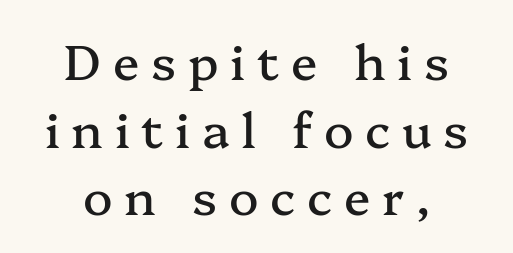
{"serif": "yes", "italic": "no", "width": "normal", "stroke_contrast": "medium", "x_height": "medium", "monospaced": "no", "underline": "no", "align": "center", "line_spacing": "normal", "line_spacing_ratio": 1.38, "letter_spacing": "wide", "letter_spacing_em": 0.24, "glyph_px": 49}
